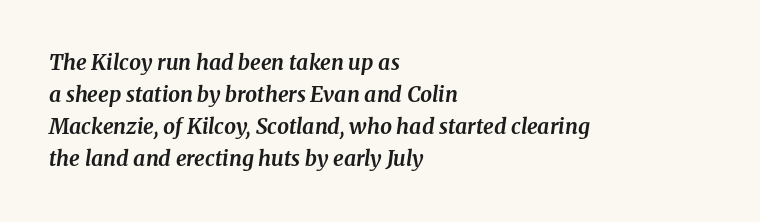
The paragraph has a hard left edge and a soft right edge. The leading is moderate, giving the passage an even texture. These lines carry a lot of weight — the face is fully bold. The whole block is typeset with a tilt.
